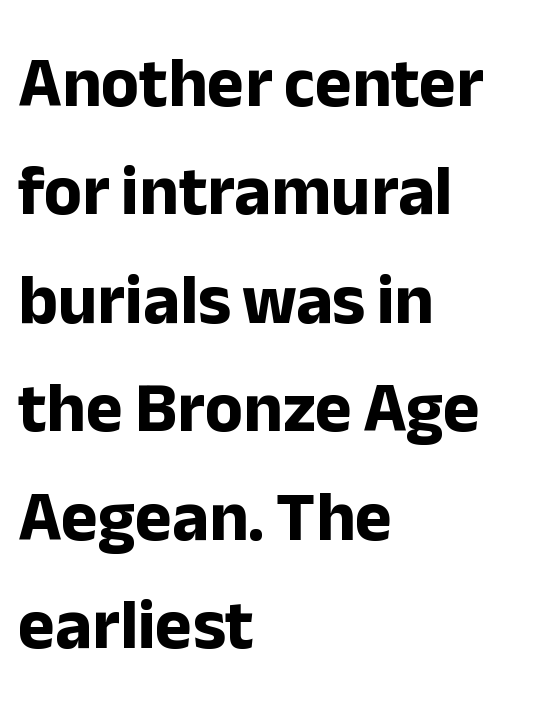
Regarding serifs, this sample does without them. Emphasis by weight is at full strength: bold. Rule under the text: the space is simply empty. Do the characters align in a grid? No, the font is proportional. The rendering uses a moderate line-height, typical for paragraphs. Every stem runs plumb, perpendicular to the baseline.
